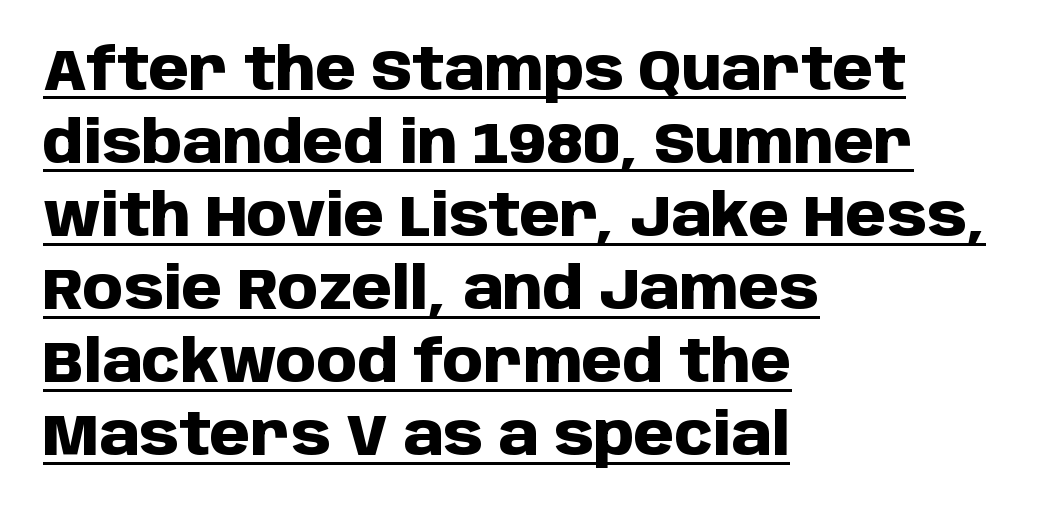
A typesetter would call this leading conventional body-copy spacing. The rendering uses a bold face; every stroke is thick and dark. What decoration does the sample have? An underline. Honestly, the letter spacing is just normal — you wouldn't notice it. The typography opts for an upright posture over an oblique one. Visually the block forms a straight wall on the left and a jagged coastline on the right.
